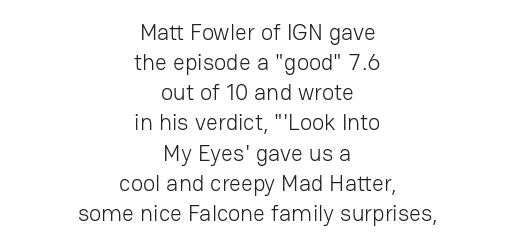
The image shows 23 px text type, upright; set centered, normal line spacing (1.31x), normal letter spacing, not underlined.
